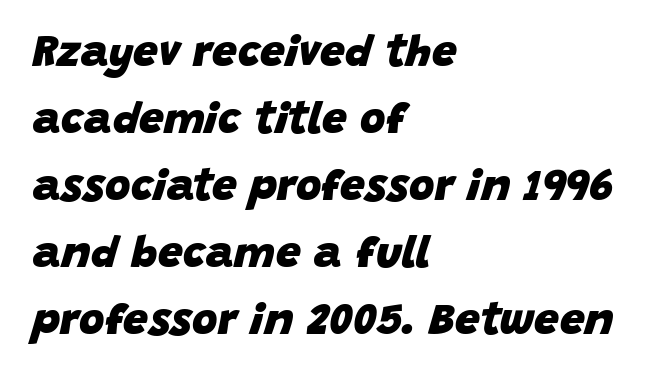
In terms of posture, this sample is oblique. A typesetter would call this proportional, since set widths differ per character. The line-height multiplier appears to be the usual default. The text block is weighted toward the left margin, trailing off unevenly rightward. A bare baseline throughout the passage. The font is running at its bold setting.
